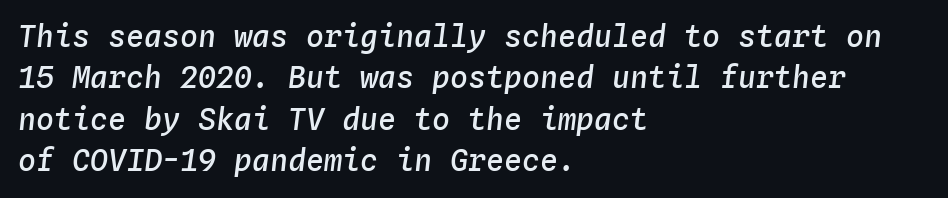
{"italic": "yes", "lean": "right", "slant_degrees": 4, "bold": "semi", "weight": "semibold", "width": "normal", "stroke_contrast": "low", "x_height": "medium", "monospaced": "yes", "underline": "no", "align": "left", "line_spacing": "normal", "line_spacing_ratio": 1.38, "letter_spacing": "normal", "letter_spacing_em": 0.0, "glyph_px": 30}
